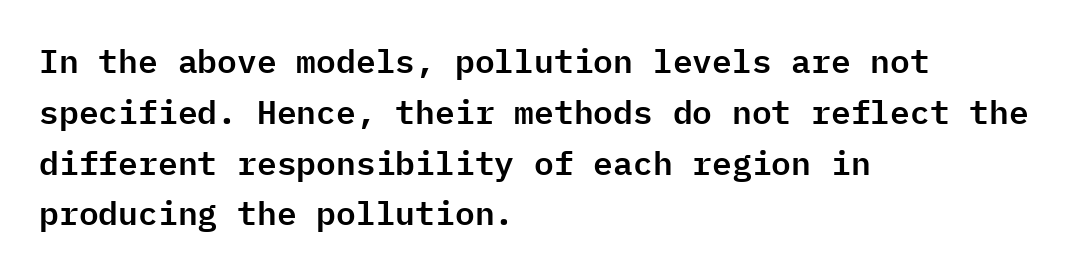
The image shows 33 px sans-serif type, upright, monospaced; set left-aligned, normal line spacing (1.54x), normal letter spacing, not underlined; low stroke contrast and a medium x-height.
